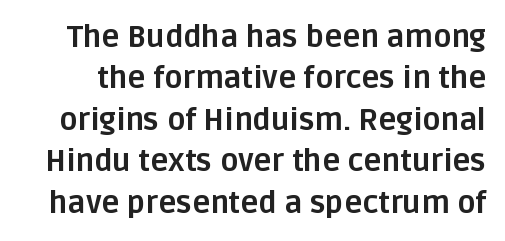
Here the designer chose a conventional face with non-uniform glyph widths. Does the leading feel generous? No, just average. Quick note: underline off. Pretty heavy lettering here — definitely bold. Typographically, this falls in the sans-serif category.
